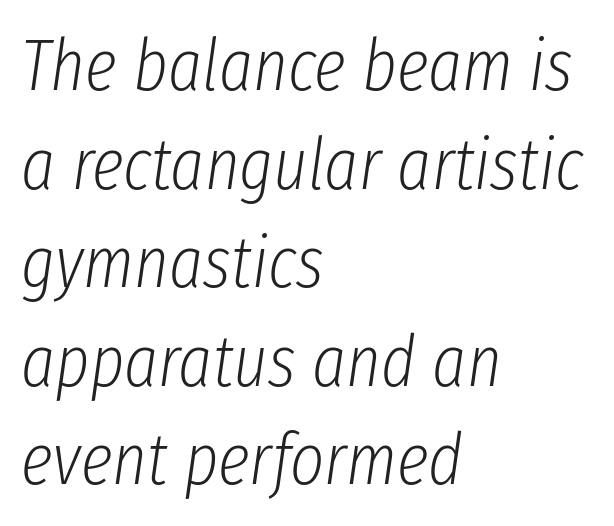
Q: Is the text bold? A: No.
Q: Is the text italic (slanted)? A: Yes, it leans right by about 8 degrees.
Q: Is the text underlined? A: No.
Q: How is the paragraph aligned? A: Left-aligned.
Q: Is the spacing between letters normal or unusually wide? A: Normal.
Q: Is the spacing between lines tight, normal or loose? A: Normal.
Q: Width (condensed, normal, or wide)? A: Condensed.
Q: Stroke contrast? A: Low.
Q: x-height? A: Medium.
Q: Monospaced? A: No.
